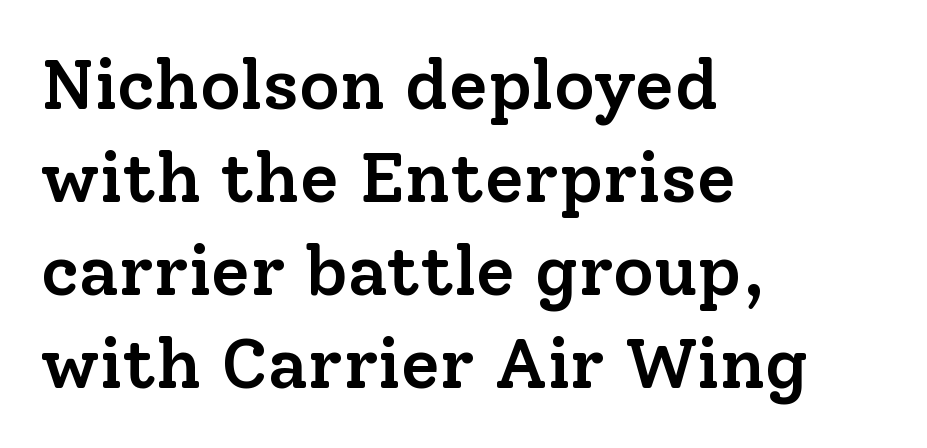
{"serif": "yes", "italic": "no", "bold": "semi", "weight": "semibold", "width": "normal", "stroke_contrast": "low", "x_height": "medium", "monospaced": "no", "underline": "no", "align": "left", "line_spacing": "normal", "line_spacing_ratio": 1.31, "letter_spacing": "normal", "letter_spacing_em": 0.0, "glyph_px": 71}
